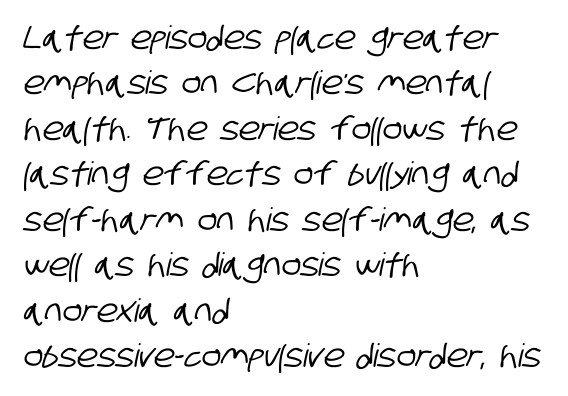
{"serif": "no", "width": "condensed", "stroke_contrast": "low", "x_height": "large", "monospaced": "no", "underline": "no", "align": "left", "line_spacing": "normal", "line_spacing_ratio": 1.42, "letter_spacing": "normal", "letter_spacing_em": 0.0, "glyph_px": 32}
